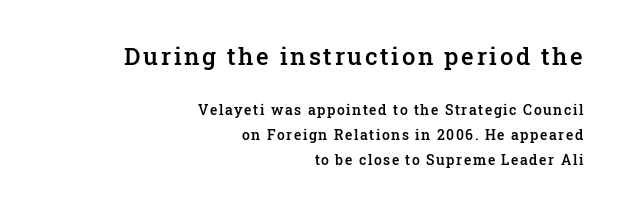
The image shows 24 px text type, upright; set right-aligned, line spacing 1.76x, not underlined; the first (top) block is 1.71x larger.
